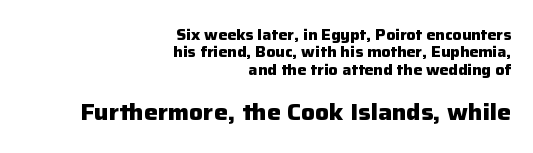
The strokes are fattened all the way to bold. Nobody drew a line under any word here. The emphasis by scale lands on block number two, below. Posture: upright roman. These lines keep a tight, regular rhythm from letter to letter.
